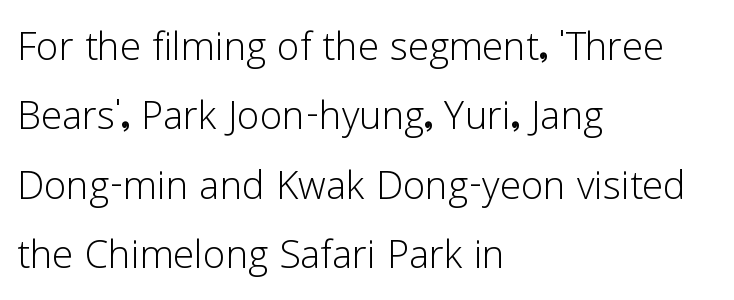
The image shows 51 px light sans-serif type, upright; set left-aligned, normal line spacing (1.36x), normal letter spacing, not underlined; low stroke contrast and a medium x-height.
